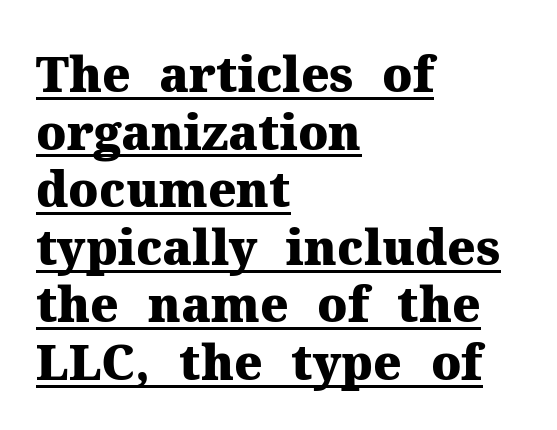
{"serif": "yes", "italic": "no", "bold": "yes", "weight": "heavy", "width": "normal", "stroke_contrast": "medium", "x_height": "medium", "monospaced": "no", "underline": "yes", "align": "left", "line_spacing_ratio": 1.2, "letter_spacing": "normal", "letter_spacing_em": 0.0, "glyph_px": 48}
